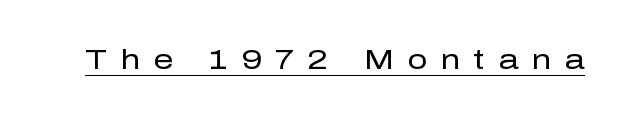
The image shows 28 px regular-weight sans-serif type, upright; set unusually wide letter spacing (+0.48 em), underlined; low stroke contrast and a medium x-height.
